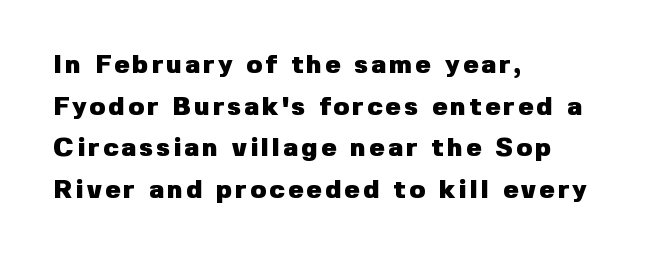
Q: Is the text bold? A: Yes.
Q: Is the text italic (slanted)? A: No, it is upright.
Q: Is the text underlined? A: No.
Q: How is the paragraph aligned? A: Left-aligned.
Q: Is the spacing between lines tight, normal or loose? A: Normal.
